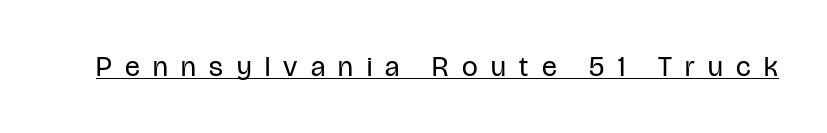
Q: Is the text bold? A: No.
Q: Is the text italic (slanted)? A: No, it is upright.
Q: Is the typeface a serif or a sans-serif typeface? A: Sans-serif.
Q: Is the text underlined? A: Yes.
Q: Is the spacing between letters normal or unusually wide? A: Unusually wide.
Q: Width (condensed, normal, or wide)? A: Condensed.
Q: Stroke contrast? A: Low.
Q: x-height? A: Large.
Q: Monospaced? A: No.
